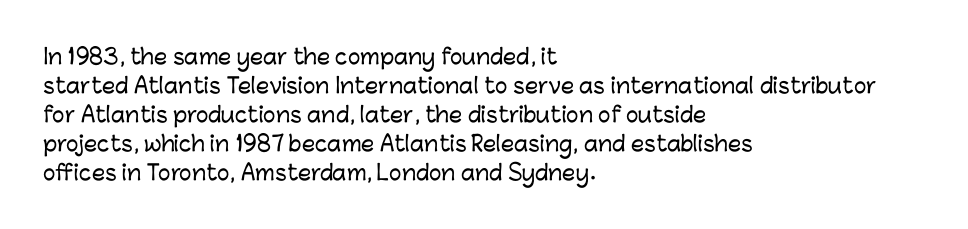
{"italic": "no", "underline": "no", "align": "left", "line_spacing": "normal", "line_spacing_ratio": 1.38, "letter_spacing": "normal", "letter_spacing_em": 0.0, "glyph_px": 21}
